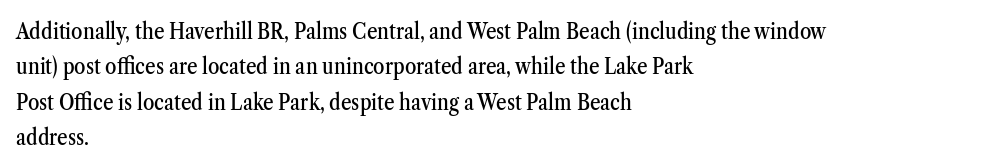
Q: Is the text italic (slanted)? A: No, it is upright.
Q: Is the text underlined? A: No.
Q: How is the paragraph aligned? A: Left-aligned.
Q: Is the spacing between letters normal or unusually wide? A: Normal.
Q: Is the spacing between lines tight, normal or loose? A: Normal.
